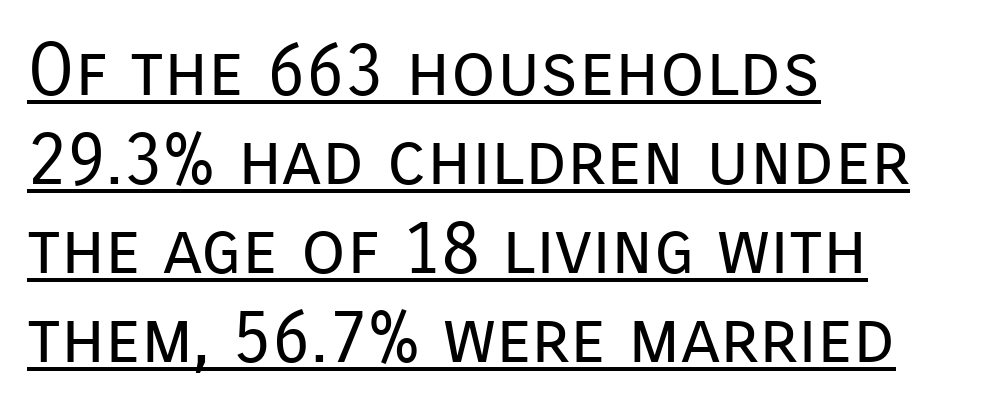
{"serif": "no", "italic": "no", "bold": "no", "weight": "regular", "width": "normal", "stroke_contrast": "low", "x_height": "medium", "monospaced": "no", "underline": "yes", "align": "left", "line_spacing_ratio": 1.22, "letter_spacing": "normal", "letter_spacing_em": 0.0, "glyph_px": 73}
